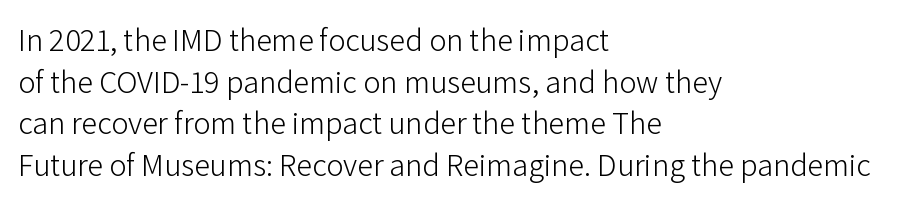
{"serif": "no", "italic": "no", "bold": "no", "weight": "light", "width": "normal", "stroke_contrast": "low", "x_height": "medium", "monospaced": "no", "underline": "no", "align": "left", "line_spacing": "normal", "line_spacing_ratio": 1.3, "letter_spacing": "normal", "letter_spacing_em": 0.0, "glyph_px": 32}
